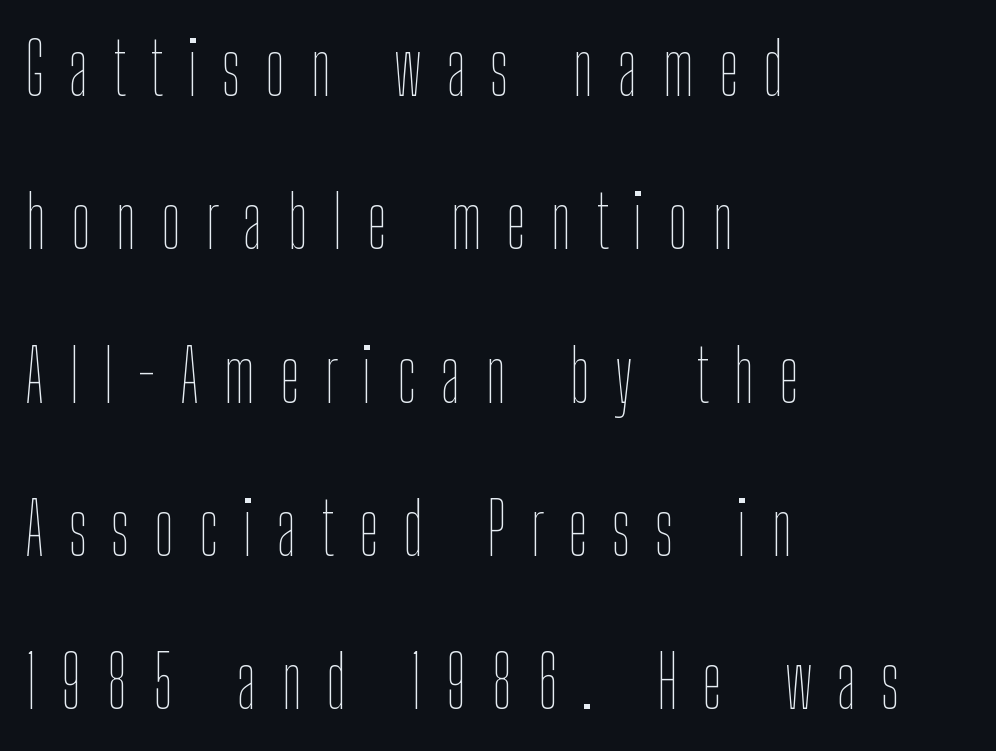
The baseline area is clear. Stroke thickness stays within the range of a standard reading face or lighter. The rendering uses natural spacing where letterforms have individual widths. There is plenty of visible air inserted between adjacent glyphs.
